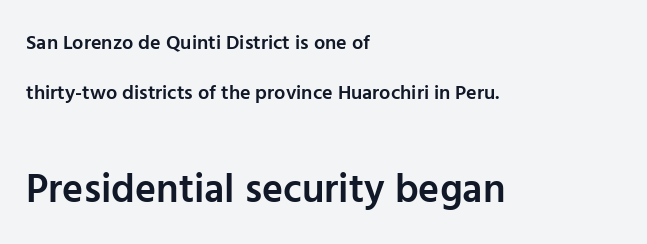
{"serif": "no", "italic": "no", "bold": "semi", "weight": "semibold", "width": "normal", "stroke_contrast": "low", "x_height": "medium", "monospaced": "no", "underline": "no", "align": "left", "line_spacing": "loose", "line_spacing_ratio": 2.48, "letter_spacing": "normal", "letter_spacing_em": 0.0, "larger_block": "second", "size_ratio": 2.0, "glyph_px": 40}
